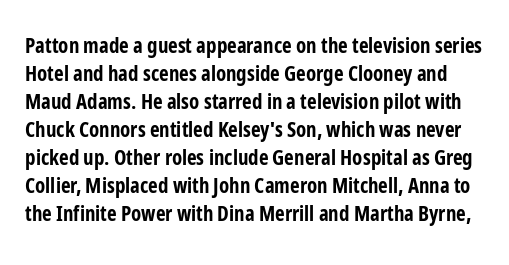
Between one letter and the next there's only the usual sliver of space. A normal amount of white space separates one row of letters from the next. Compared with an ordinary text face, these strokes are far heavier — a full bold. Vertical strokes here are truly vertical.
